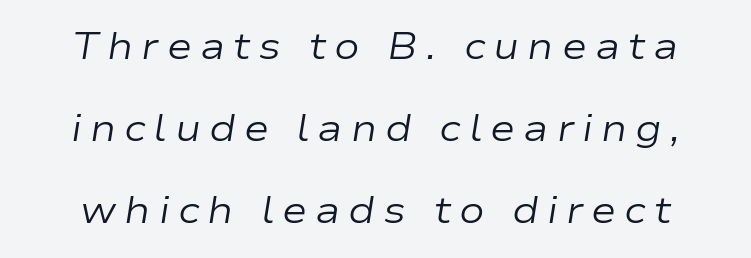
Q: Is the text bold? A: No.
Q: Is the text italic (slanted)? A: Yes, it leans right by about 9 degrees.
Q: Is the text underlined? A: No.
Q: Is the spacing between letters normal or unusually wide? A: Unusually wide.
Q: Is the spacing between lines tight, normal or loose? A: Loose.
Q: Width (condensed, normal, or wide)? A: Wide.
Q: Stroke contrast? A: Low.
Q: x-height? A: Medium.
Q: Monospaced? A: No.
